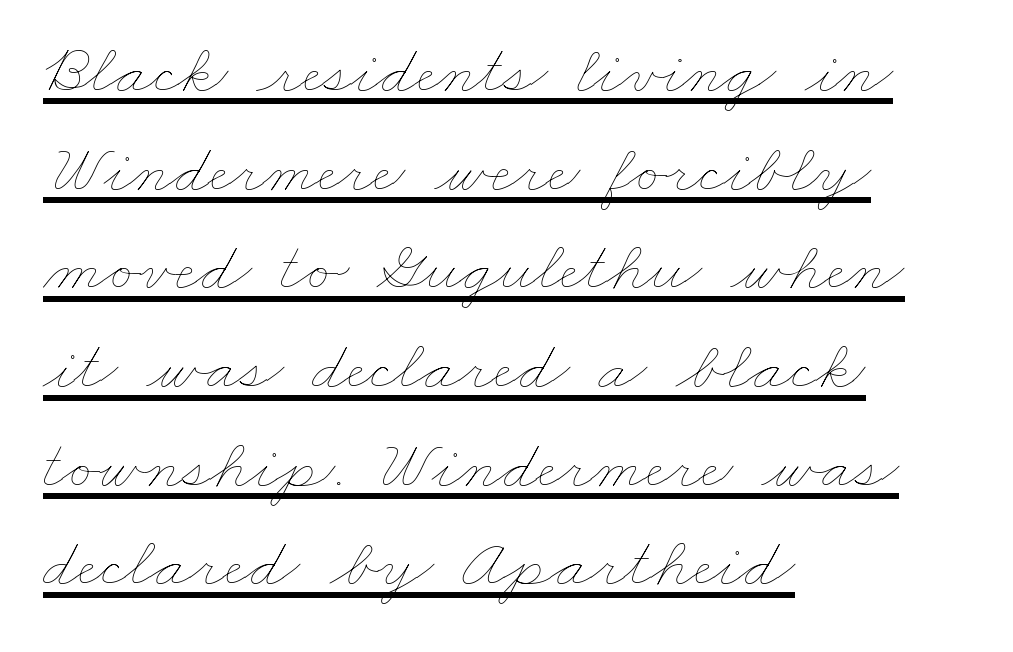
Q: Is the text bold? A: No.
Q: Is the text underlined? A: Yes.
Q: How is the paragraph aligned? A: Left-aligned.
Q: Is the spacing between letters normal or unusually wide? A: Normal.
Q: Is the spacing between lines tight, normal or loose? A: Normal.
Q: Width (condensed, normal, or wide)? A: Wide.
Q: Stroke contrast? A: Low.
Q: x-height? A: Small.
Q: Monospaced? A: No.
